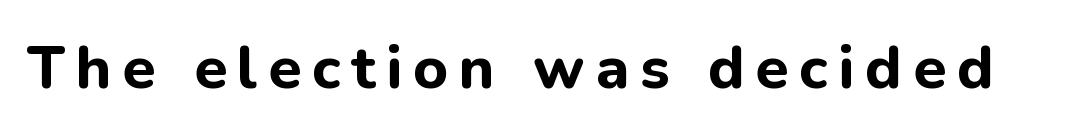
The image shows 60 px bold sans-serif type, upright; set not underlined; low stroke contrast and a medium x-height.
